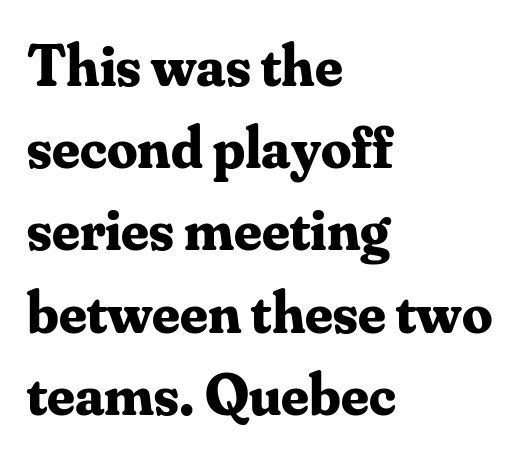
This block has exactly the height ordinary leading produces. Rule under the text: the space is simply empty. Emphasis by weight is at full strength: bold. The setting favours the left margin, as ordinary paragraphs usually do.
